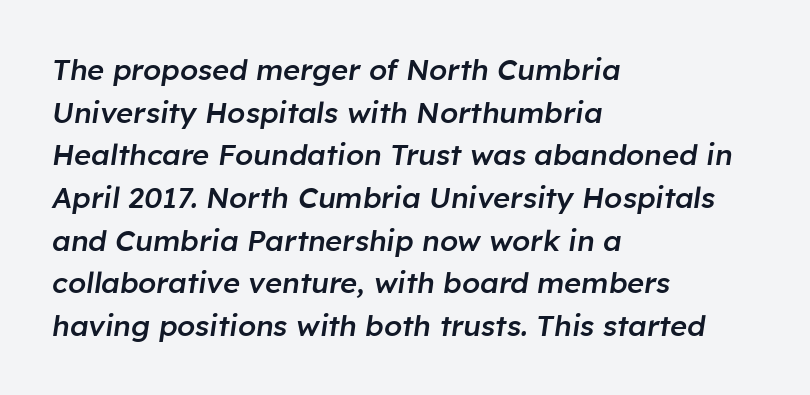
The image shows 29 px semibold type, italic (leaning right); set left-aligned, normal line spacing (1.47x), normal letter spacing, not underlined; low stroke contrast and a medium x-height.
